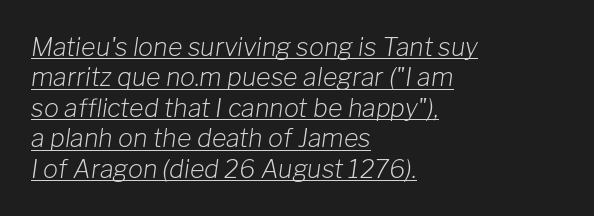
The image shows 25 px text type, italic (leaning right); set left-aligned, line spacing 1.22x, normal letter spacing, underlined.
